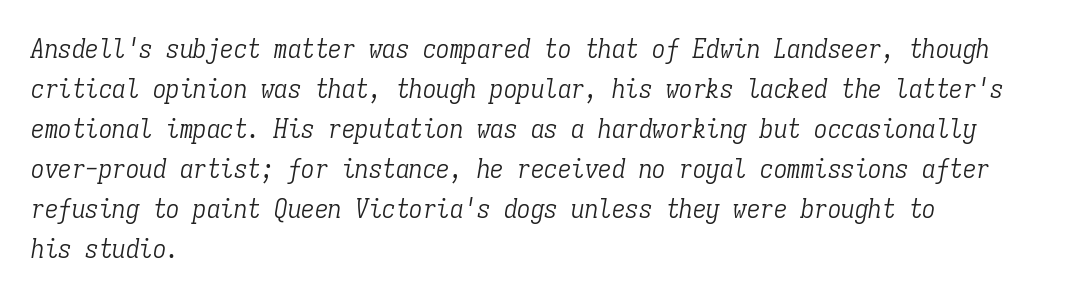
{"italic": "yes", "lean": "right", "slant_degrees": 9, "bold": "no", "underline": "no", "align": "left", "line_spacing": "normal", "line_spacing_ratio": 1.48, "letter_spacing": "normal", "letter_spacing_em": 0.0, "glyph_px": 27}
